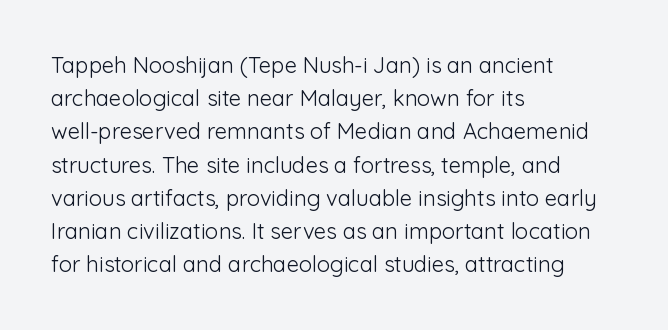
Tall strokes in this sample are plumb rather than angled. Weight: regular or lighter. Tracking value appears to be zero — textbook default spacing. The passage shown stacks its lines at a standard gap. The lines in this sample share a left origin and differ only in where they stop. Anything drawn beneath the words? Only blank space.
